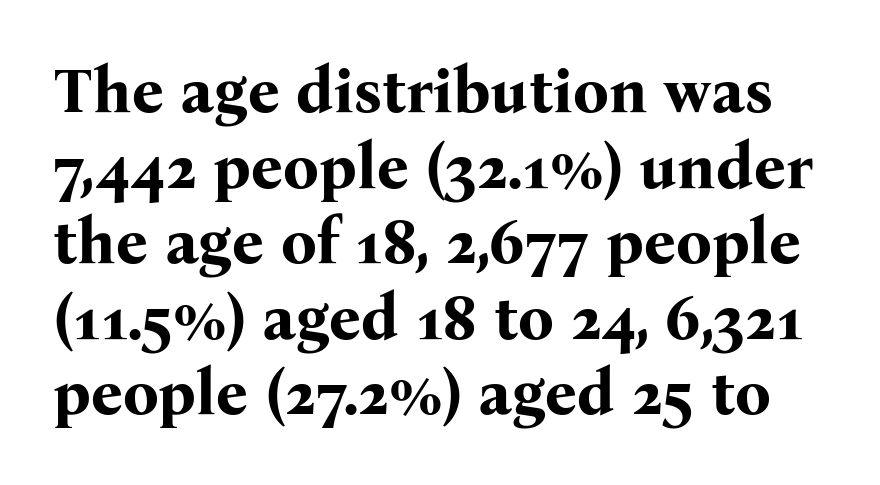
Q: Is the text bold? A: Yes.
Q: Is the text italic (slanted)? A: No, it is upright.
Q: Is the typeface a serif or a sans-serif typeface? A: Serif.
Q: Is the text underlined? A: No.
Q: Is the spacing between letters normal or unusually wide? A: Normal.
Q: Width (condensed, normal, or wide)? A: Normal.
Q: Stroke contrast? A: Medium.
Q: x-height? A: Medium.
Q: Monospaced? A: No.
